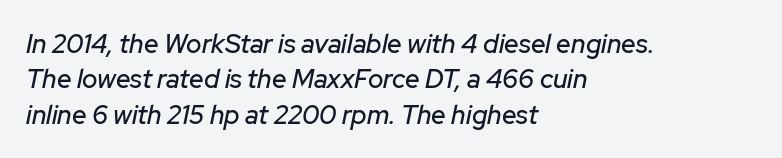
Q: Is the text italic (slanted)? A: Yes, it leans right by about 12 degrees.
Q: Is the text underlined? A: No.
Q: How is the paragraph aligned? A: Left-aligned.
Q: Is the spacing between letters normal or unusually wide? A: Normal.
Q: Is the spacing between lines tight, normal or loose? A: Normal.
